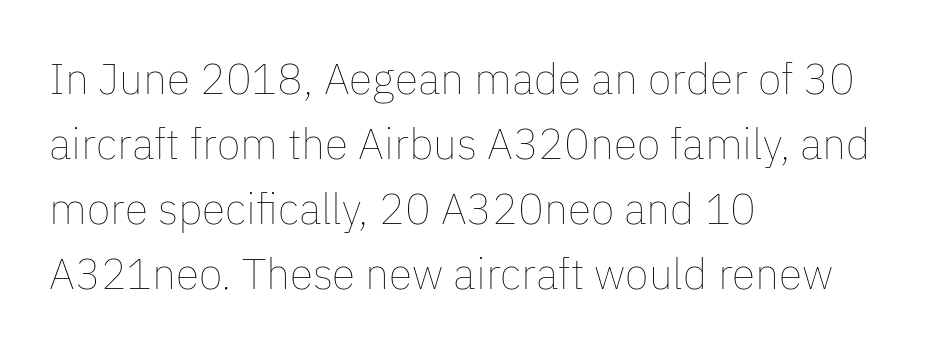
The image shows 43 px thin type, upright; set left-aligned, normal line spacing (1.51x), normal letter spacing, not underlined; low stroke contrast and a medium x-height.
